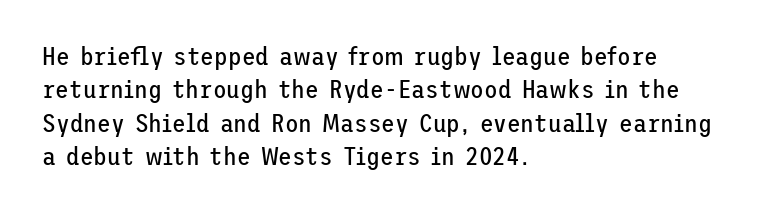
The image shows 25 px text type, upright; set left-aligned, normal line spacing (1.34x), normal letter spacing, not underlined.
